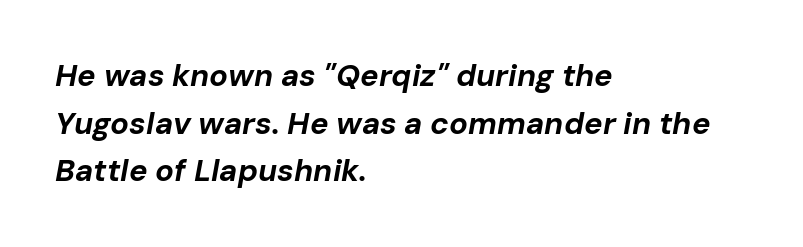
Q: Is the text bold? A: Yes.
Q: Is the text italic (slanted)? A: Yes, it leans right by about 10 degrees.
Q: Is the text underlined? A: No.
Q: How is the paragraph aligned? A: Left-aligned.
Q: Is the spacing between letters normal or unusually wide? A: Normal.
Q: Is the spacing between lines tight, normal or loose? A: Normal.
Q: Width (condensed, normal, or wide)? A: Normal.
Q: Stroke contrast? A: Low.
Q: x-height? A: Medium.
Q: Monospaced? A: No.
